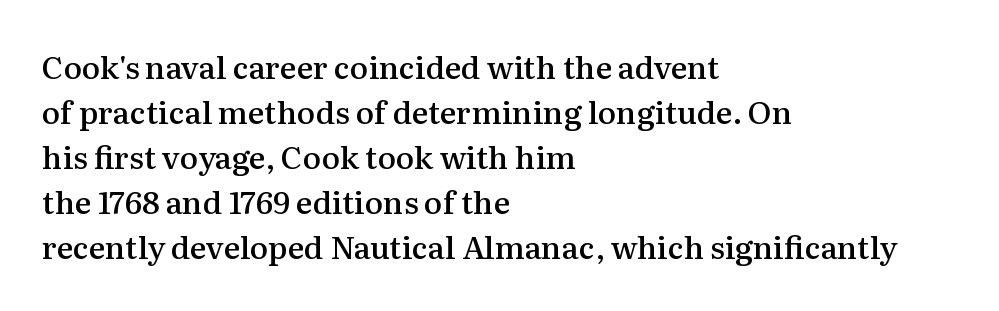
Q: Is the text bold? A: Semi-bold.
Q: Is the text italic (slanted)? A: No, it is upright.
Q: Is the typeface a serif or a sans-serif typeface? A: Serif.
Q: Is the text underlined? A: No.
Q: How is the paragraph aligned? A: Left-aligned.
Q: Is the spacing between letters normal or unusually wide? A: Normal.
Q: Is the spacing between lines tight, normal or loose? A: Normal.
Q: Width (condensed, normal, or wide)? A: Normal.
Q: Stroke contrast? A: Medium.
Q: x-height? A: Medium.
Q: Monospaced? A: No.
